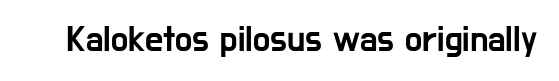
Q: Is the text italic (slanted)? A: No, it is upright.
Q: Is the typeface a serif or a sans-serif typeface? A: Sans-serif.
Q: Is the text underlined? A: No.
Q: Is the spacing between letters normal or unusually wide? A: Normal.
Q: Width (condensed, normal, or wide)? A: Condensed.
Q: Stroke contrast? A: Low.
Q: x-height? A: Medium.
Q: Monospaced? A: No.
